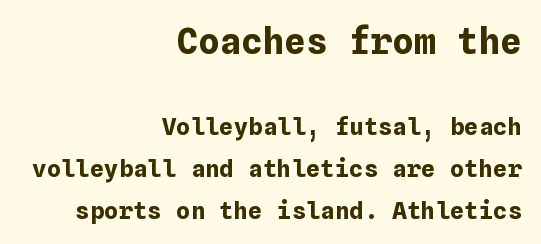
You'd pick this weight for a headline — it's a proper bold. Typeset ragged left — the right edge is the straight one. Between one letter and the next there's only the usual sliver of space. The gap between lines stays unmarked. Typesetter's note — upper block bumped up in size, lower block left smaller. A typesetter would mark this as roman, not italic.
